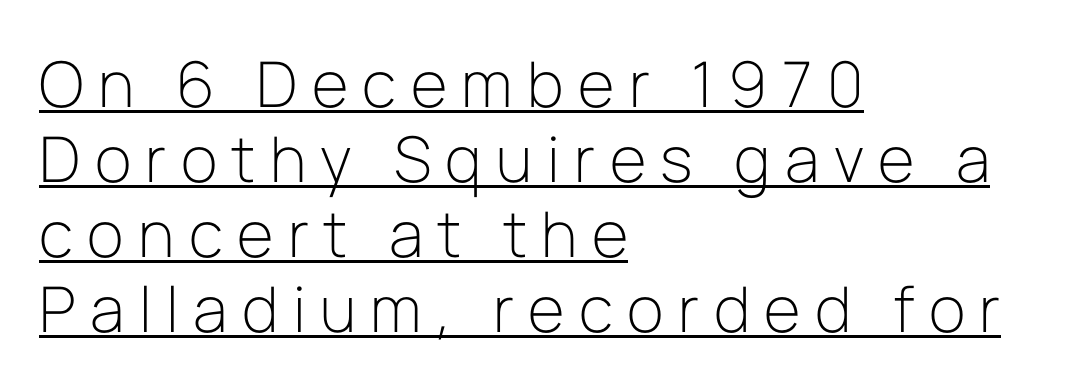
The image shows 63 px light sans-serif type, upright; set left-aligned, line spacing 1.19x, unusually wide letter spacing (+0.23 em), underlined; low stroke contrast and a medium x-height.
